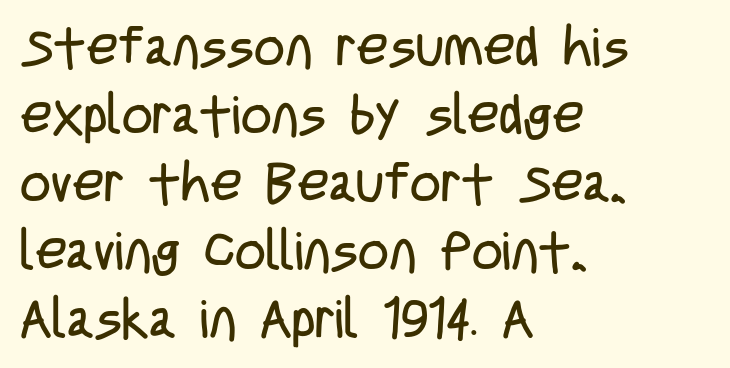
The image shows 54 px regular-weight, condensed sans-serif type, upright; set left-aligned, normal line spacing (1.26x), normal letter spacing, not underlined; low stroke contrast and a large x-height.
